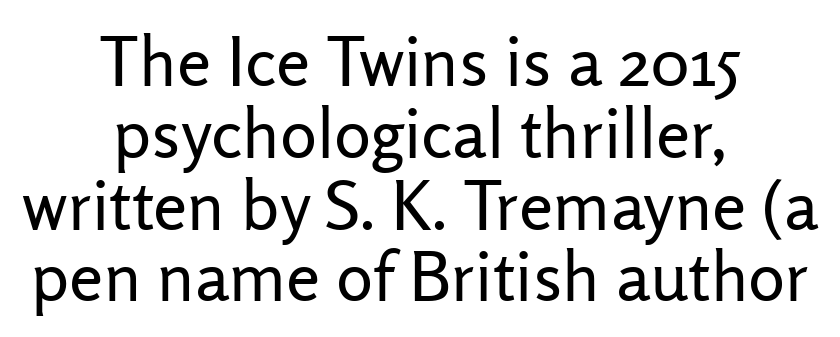
{"serif": "no", "italic": "no", "bold": "no", "weight": "regular", "width": "normal", "stroke_contrast": "low", "x_height": "medium", "monospaced": "no", "underline": "no", "align": "center", "line_spacing": "tight", "line_spacing_ratio": 1.04, "letter_spacing": "normal", "letter_spacing_em": 0.0, "glyph_px": 69}
